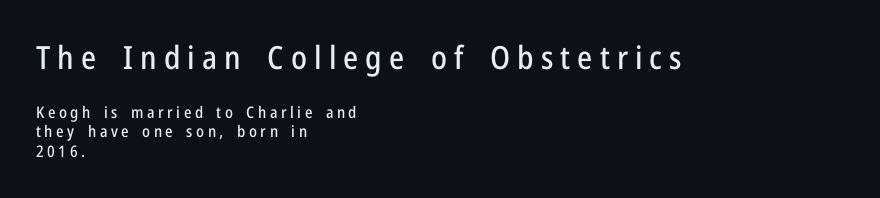
The image shows 32 px condensed sans-serif type, upright; set left-aligned, line spacing 1.22x, unusually wide letter spacing (+0.22 em), not underlined; the first (top) block is 2.0x larger; low stroke contrast and a medium x-height.
